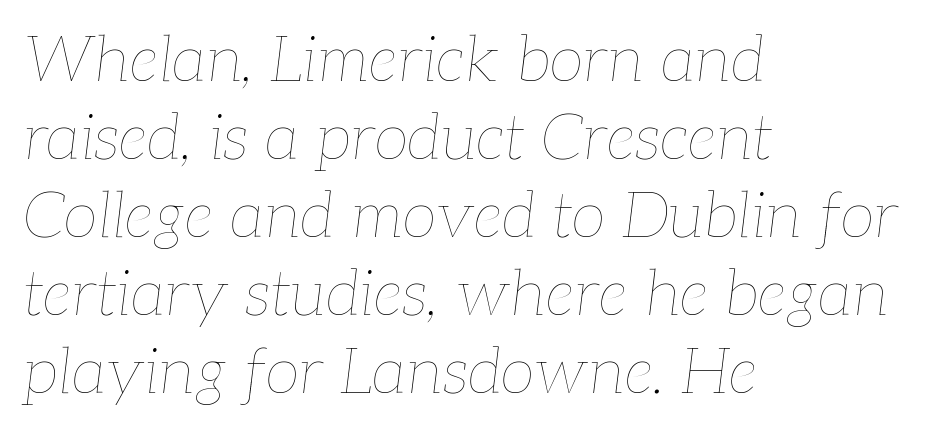
The image shows 63 px thin type, italic (leaning right); set left-aligned, line spacing 1.24x, normal letter spacing, not underlined; low stroke contrast and a medium x-height.
